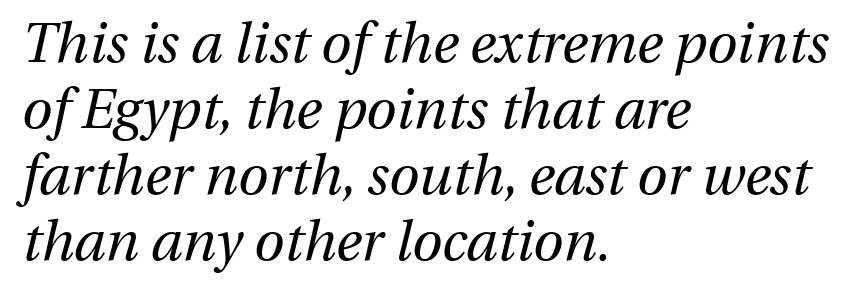
{"italic": "yes", "lean": "right", "slant_degrees": 13, "bold": "no", "weight": "regular", "width": "normal", "stroke_contrast": "medium", "x_height": "medium", "monospaced": "no", "underline": "no", "align": "left", "line_spacing_ratio": 1.2, "letter_spacing": "normal", "letter_spacing_em": 0.0, "glyph_px": 55}
